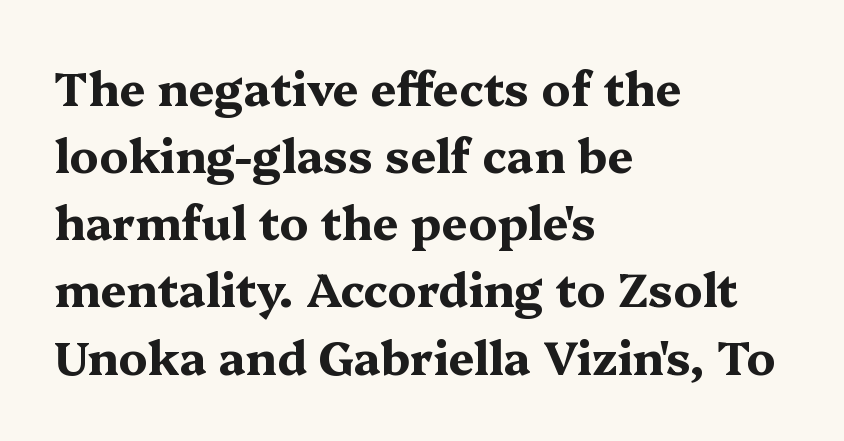
The image shows 46 px bold, wide serif type, upright; set left-aligned, normal line spacing (1.46x), normal letter spacing, not underlined; medium stroke contrast and a medium x-height.
